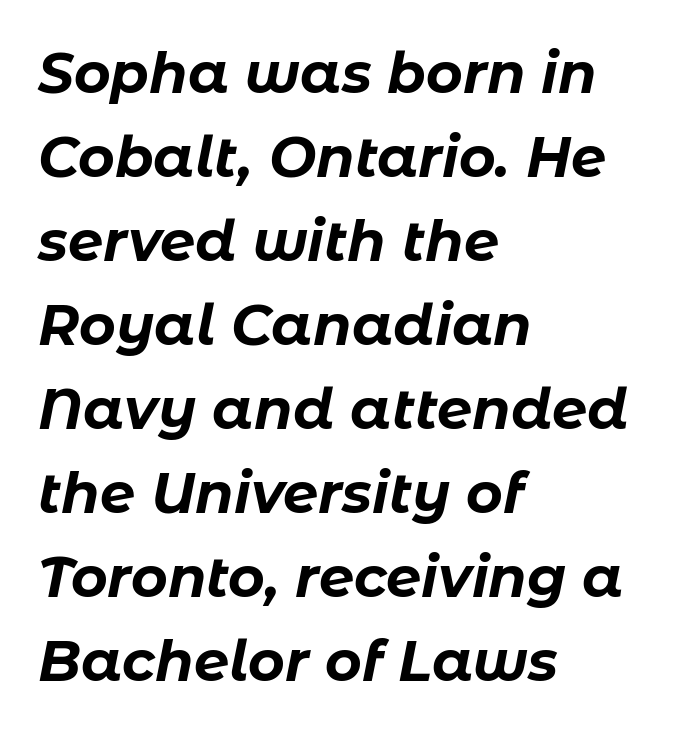
The image shows 56 px bold type, italic (leaning right); set left-aligned, normal line spacing (1.5x), normal letter spacing, not underlined; low stroke contrast and a medium x-height.
